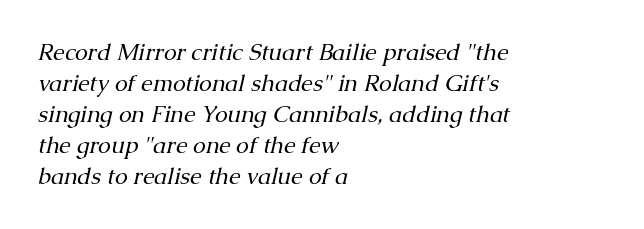
The image shows 23 px text type, italic (leaning right); set left-aligned, normal line spacing (1.35x), normal letter spacing, not underlined.
